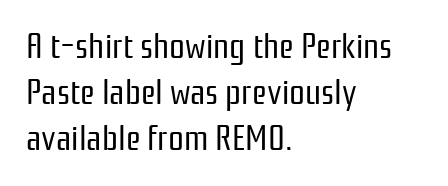
{"serif": "no", "italic": "no", "bold": "no", "weight": "regular", "width": "condensed", "stroke_contrast": "low", "x_height": "medium", "monospaced": "no", "underline": "no", "align": "left", "line_spacing": "normal", "line_spacing_ratio": 1.32, "letter_spacing": "normal", "letter_spacing_em": 0.0, "glyph_px": 35}
